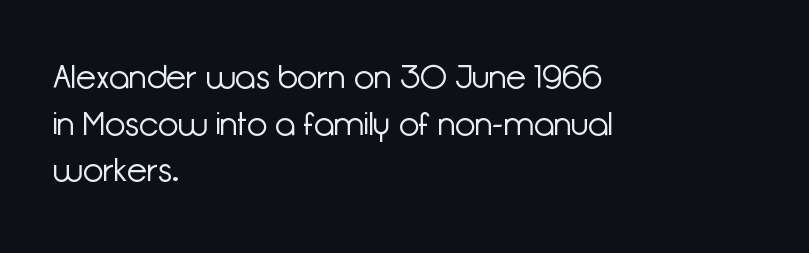
The image shows 33 px light sans-serif type, upright; set left-aligned, normal line spacing (1.41x), normal letter spacing, not underlined; low stroke contrast and a medium x-height.
